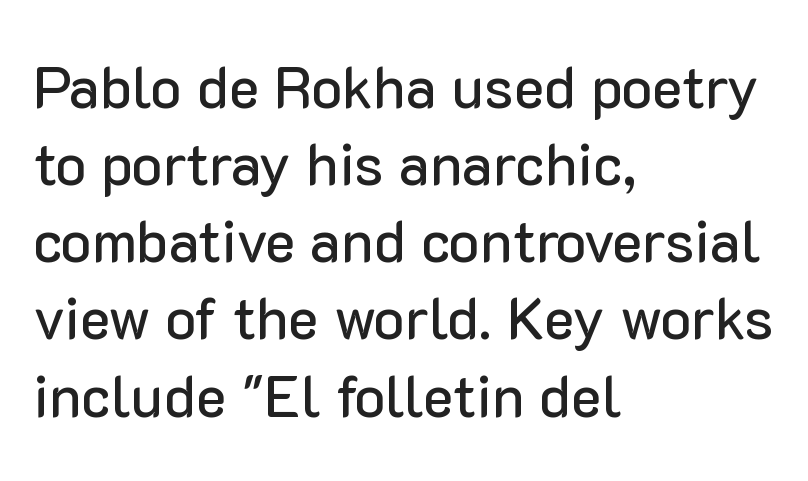
Q: Is the text italic (slanted)? A: No, it is upright.
Q: Is the typeface a serif or a sans-serif typeface? A: Sans-serif.
Q: Is the text underlined? A: No.
Q: How is the paragraph aligned? A: Left-aligned.
Q: Is the spacing between letters normal or unusually wide? A: Normal.
Q: Is the spacing between lines tight, normal or loose? A: Normal.
Q: Width (condensed, normal, or wide)? A: Normal.
Q: Stroke contrast? A: Low.
Q: x-height? A: Medium.
Q: Monospaced? A: No.
